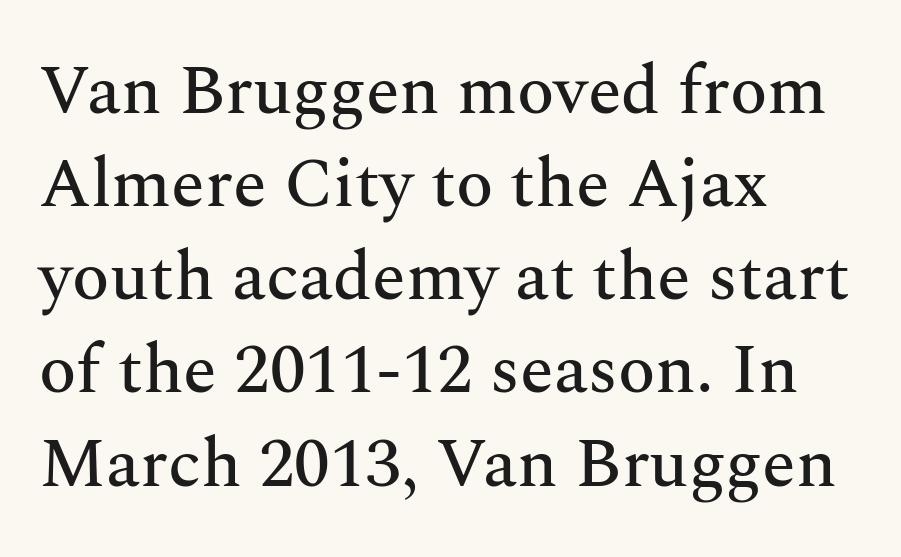
Q: Is the text italic (slanted)? A: No, it is upright.
Q: Is the typeface a serif or a sans-serif typeface? A: Serif.
Q: Is the text underlined? A: No.
Q: How is the paragraph aligned? A: Left-aligned.
Q: Is the spacing between letters normal or unusually wide? A: Normal.
Q: Is the spacing between lines tight, normal or loose? A: Normal.
Q: Width (condensed, normal, or wide)? A: Normal.
Q: Stroke contrast? A: Medium.
Q: x-height? A: Medium.
Q: Monospaced? A: No.
